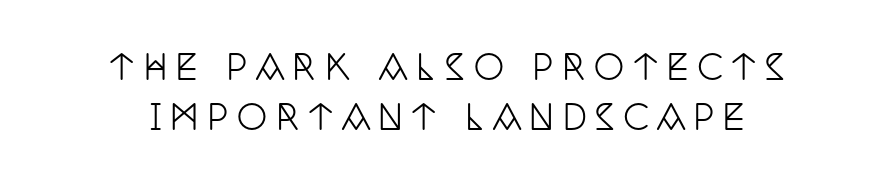
The image shows 34 px condensed serif type, upright; set normal line spacing (1.46x), unusually wide letter spacing (+0.24 em), not underlined; low stroke contrast and a large x-height.
